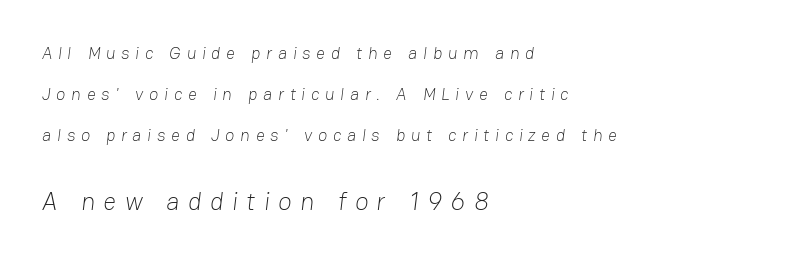
The image shows 25 px text type; set left-aligned, loose line spacing (2.42x), unusually wide letter spacing (+0.34 em), not underlined; the second (bottom) block is 1.47x larger.
